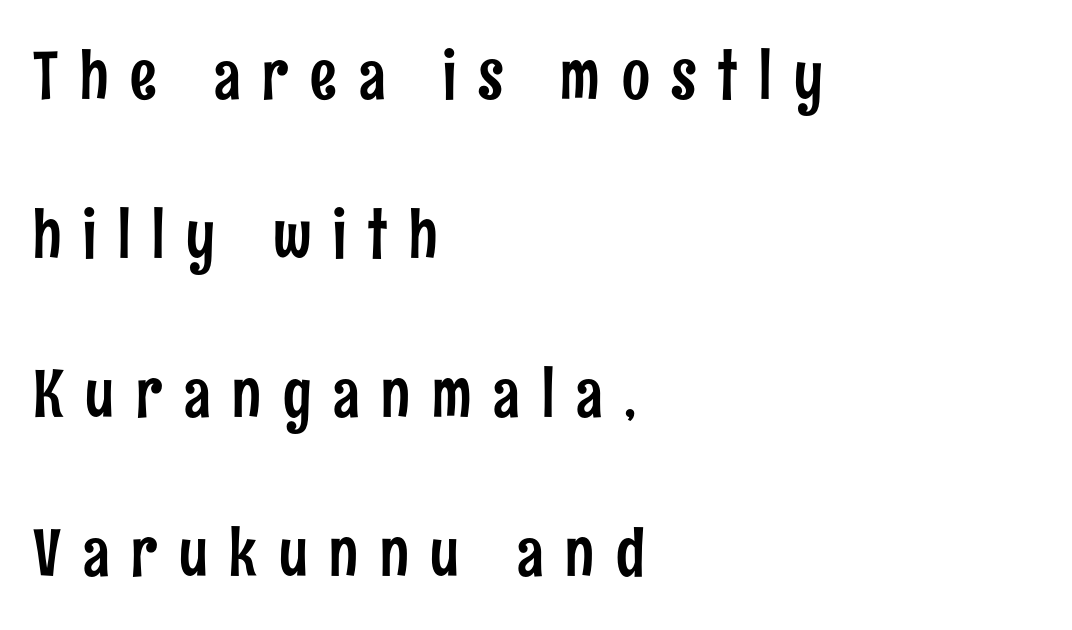
The image shows 66 px condensed sans-serif type, upright; set left-aligned, loose line spacing (2.41x), unusually wide letter spacing (+0.33 em), not underlined; low stroke contrast and a medium x-height.
